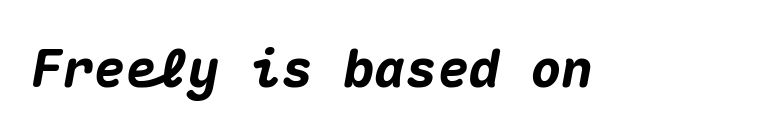
Q: Is the text bold? A: Yes.
Q: Is the text italic (slanted)? A: Yes, it leans right by about 10 degrees.
Q: Is the text underlined? A: No.
Q: Is the spacing between letters normal or unusually wide? A: Normal.
Q: Width (condensed, normal, or wide)? A: Normal.
Q: Stroke contrast? A: Medium.
Q: x-height? A: Medium.
Q: Monospaced? A: Yes.
